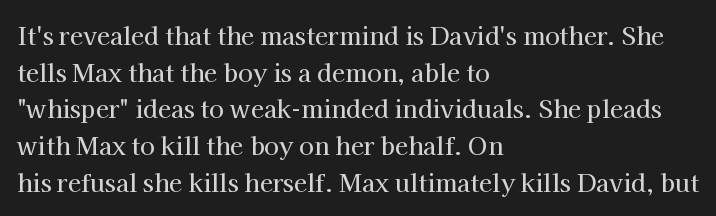
Unlike italic type, these characters show no tilt at all. Glyph-to-glyph distance matches everyday printed text. The line-height multiplier appears to be the usual default. The rag falls on the right side of this text block.
